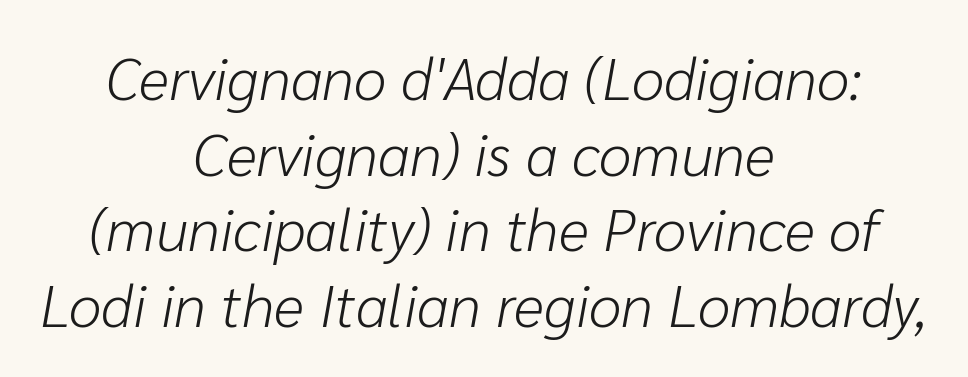
Character widths vary here, with narrow letters taking less room than wide ones. Stems and bowls with no extra thickness — not bold. Characters are canted at an angle relative to the baseline's perpendicular. Casual observation: everything's sitting right in the middle. Bare-footed words on every line. This block has exactly the height ordinary leading produces.
